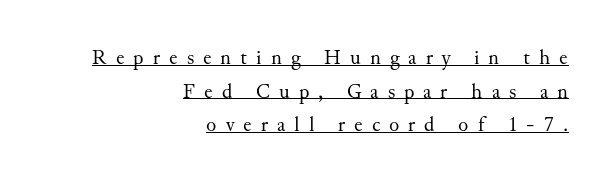
Nope, not italic — everything's standing straight. This sample keeps an unexceptional amount of space between lines. The string is rendered with underlining switched on. Stem width sits at or under what a default text font uses.
